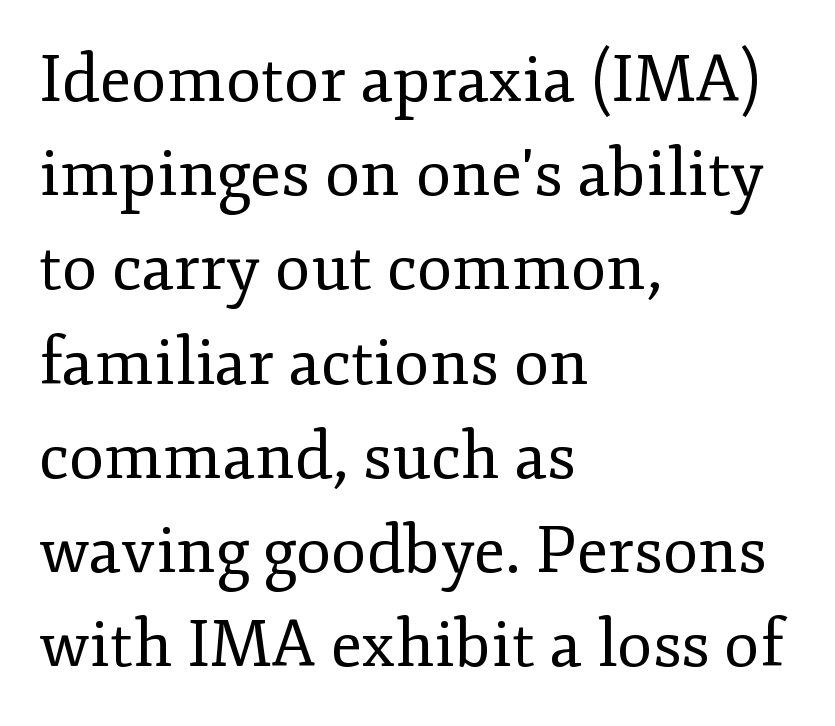
Letter spacing: default. A light-to-regular cut is what we see here. The rendering uses a moderate line-height, typical for paragraphs. You can tell from the footed stems that serif type was used.
